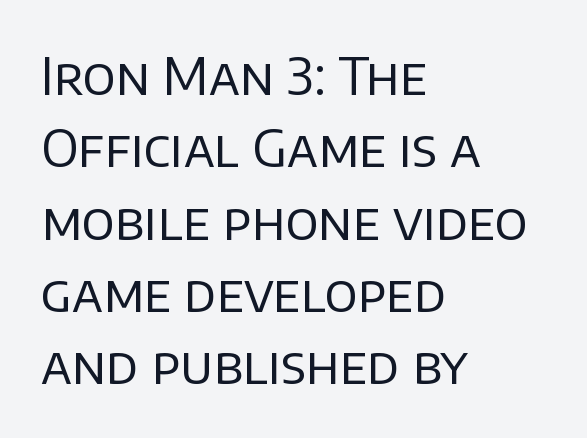
{"serif": "no", "italic": "no", "bold": "no", "weight": "regular", "width": "normal", "stroke_contrast": "low", "x_height": "large", "monospaced": "no", "underline": "no", "align": "left", "line_spacing": "normal", "line_spacing_ratio": 1.39, "letter_spacing": "normal", "letter_spacing_em": 0.0, "glyph_px": 52}
